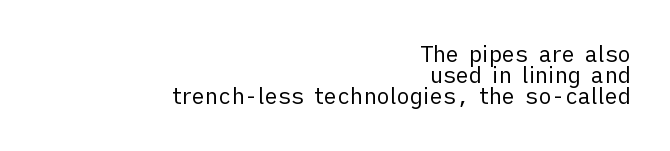
The cut favours lightness, reaching ordinary text weight at its darkest. The zone under the glyphs is completely vacant. Style check: upright. These lines stack with their right ends in a neat column. You could call the tracking neutral — neither tight nor loose. If you measured baseline to baseline, you'd find a short distance.
